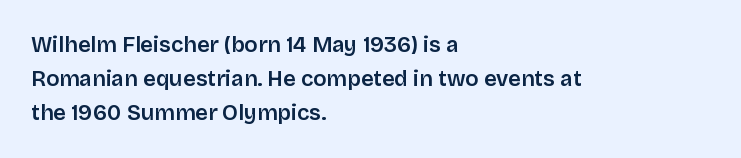
The image shows 22 px text type, upright; set left-aligned, normal line spacing (1.55x), normal letter spacing, not underlined.
